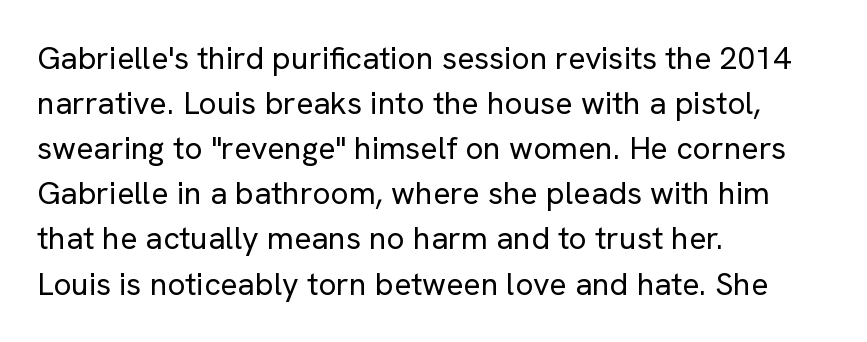
{"serif": "no", "italic": "no", "bold": "no", "weight": "regular", "width": "normal", "stroke_contrast": "low", "x_height": "medium", "monospaced": "no", "underline": "no", "align": "left", "line_spacing": "normal", "line_spacing_ratio": 1.41, "letter_spacing": "normal", "letter_spacing_em": 0.0, "glyph_px": 32}
